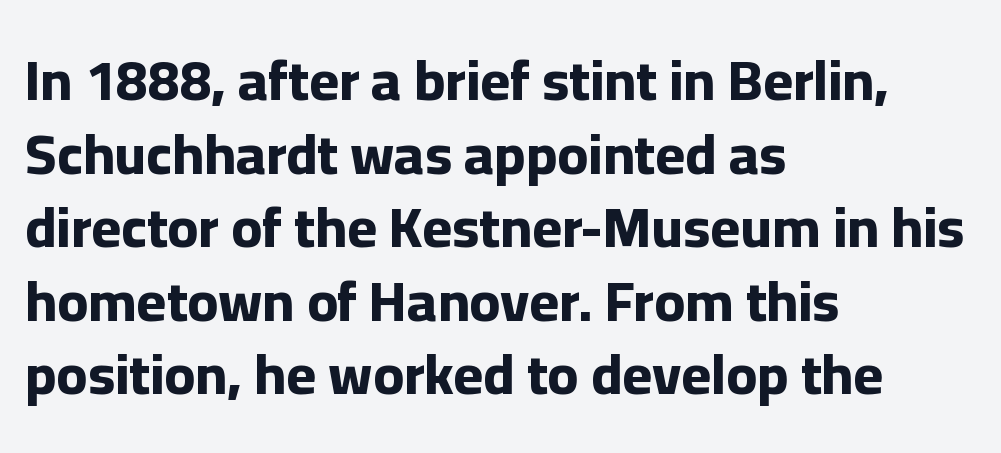
The image shows 57 px bold sans-serif type, upright; set left-aligned, normal line spacing (1.29x), normal letter spacing, not underlined; low stroke contrast and a medium x-height.
